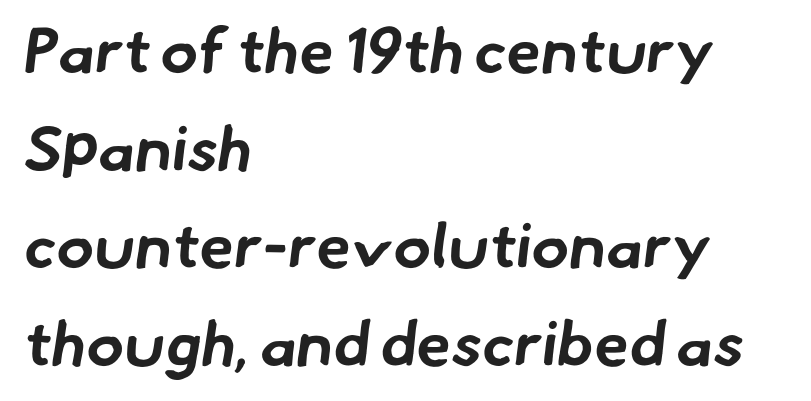
The image shows 63 px bold sans-serif type; set left-aligned, normal line spacing (1.55x), normal letter spacing, not underlined; low stroke contrast and a small x-height.
